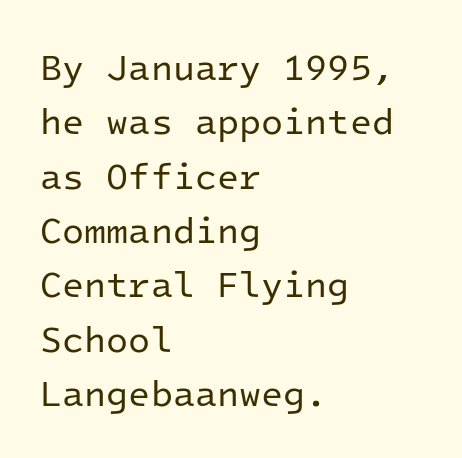
The image shows 36 px regular-weight sans-serif type, upright, monospaced; set left-aligned, normal line spacing (1.51x), normal letter spacing, not underlined; low stroke contrast and a medium x-height.
